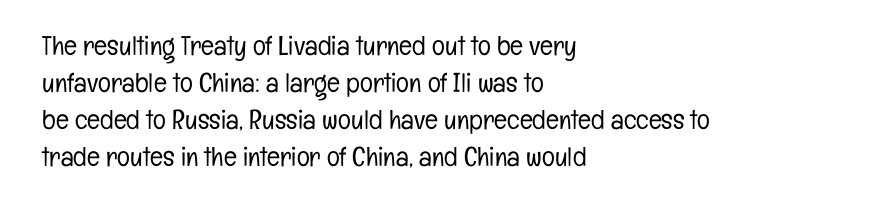
The image shows 27 px text type, upright; set left-aligned, normal line spacing (1.37x), normal letter spacing, not underlined.
